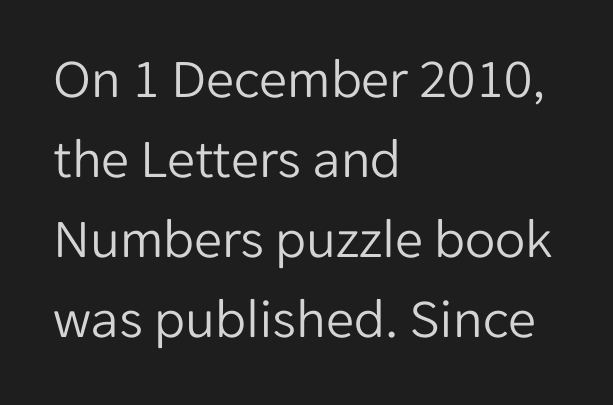
Q: Is the text bold? A: No.
Q: Is the text italic (slanted)? A: No, it is upright.
Q: Is the typeface a serif or a sans-serif typeface? A: Sans-serif.
Q: Is the text underlined? A: No.
Q: How is the paragraph aligned? A: Left-aligned.
Q: Is the spacing between letters normal or unusually wide? A: Normal.
Q: Is the spacing between lines tight, normal or loose? A: Normal.
Q: Width (condensed, normal, or wide)? A: Normal.
Q: Stroke contrast? A: Low.
Q: x-height? A: Medium.
Q: Monospaced? A: No.
